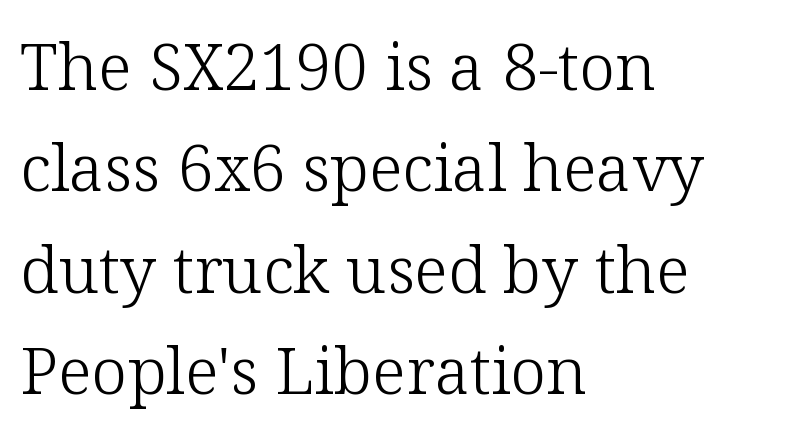
{"serif": "yes", "italic": "no", "bold": "no", "weight": "light", "width": "normal", "stroke_contrast": "low", "x_height": "medium", "monospaced": "no", "underline": "no", "align": "left", "line_spacing": "normal", "line_spacing_ratio": 1.56, "letter_spacing": "normal", "letter_spacing_em": 0.0, "glyph_px": 65}
